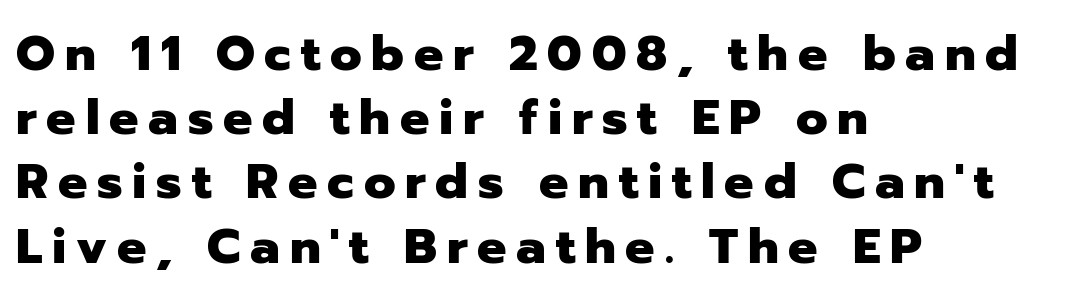
Are there feet on the stems? There aren't — it's a sans. Glyph-to-glyph distance is far greater than everyday printed text. Summary of vertical rhythm: regular, with standard interline spacing. The setting favours the left margin, as ordinary paragraphs usually do. Looks like regular typesetting: each glyph gets only the width it needs. Vertical strokes here are truly vertical.
